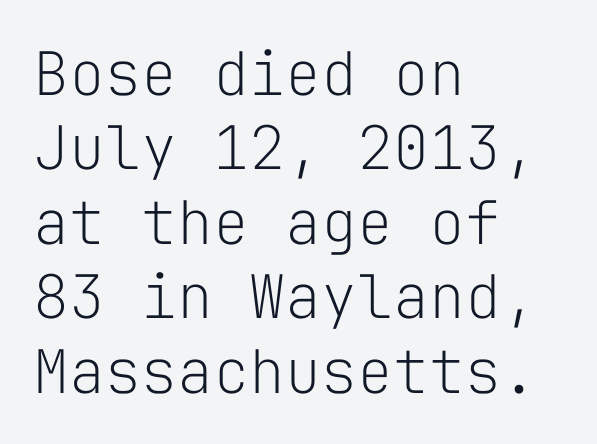
Left-aligned paragraph, ragged on the right. Every character sits straight up, as roman type does. What kind of face is this? One without serifs — a sans. Bare-footed words on every line.
